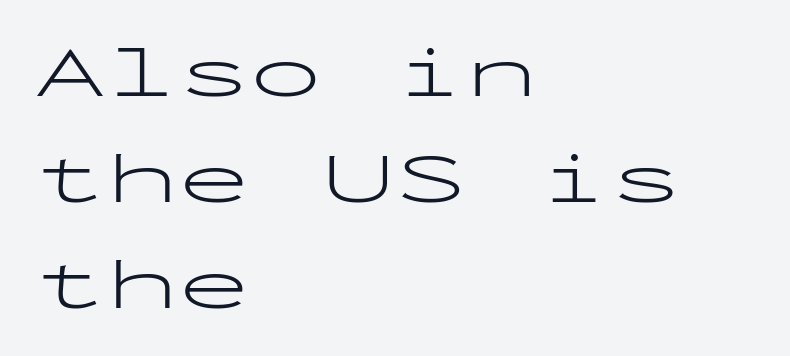
The image shows 72 px light, wide sans-serif type, upright, monospaced; set left-aligned, normal line spacing (1.47x), normal letter spacing, not underlined; low stroke contrast and a medium x-height.
